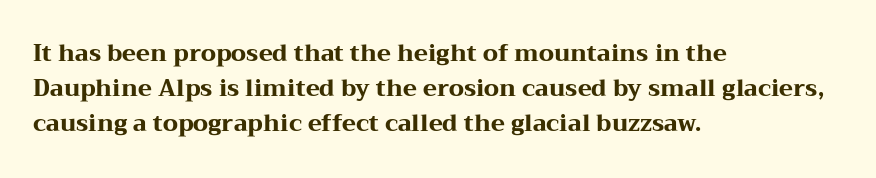
Each new line begins a customary step beneath the previous one. This rendering leaves character spacing at its baseline value. The lettering stays uniformly vertical, giving the passage a roman look. This rendering features lettering with no underline. A student would call this left alignment; a typographer would say flush left, rag right. Is the type bold? Yes — the strokes are clearly thick and heavy.
